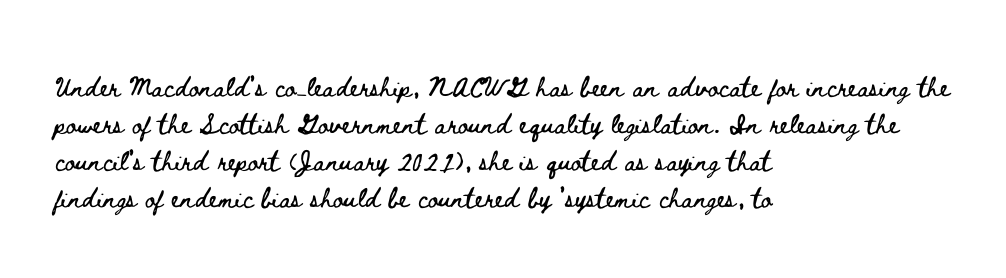
The image shows 25 px text type; set left-aligned, normal line spacing (1.48x), normal letter spacing, not underlined.
